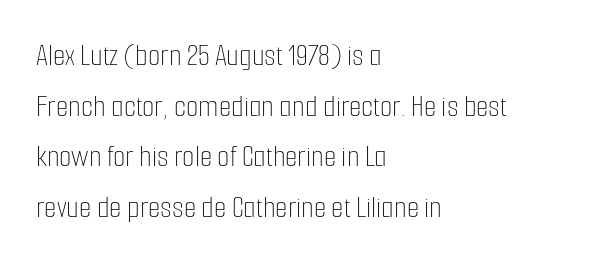
Q: Is the text bold? A: No.
Q: Is the text italic (slanted)? A: No, it is upright.
Q: Is the text underlined? A: No.
Q: How is the paragraph aligned? A: Left-aligned.
Q: Is the spacing between letters normal or unusually wide? A: Normal.
Q: Is the spacing between lines tight, normal or loose? A: Normal.
Q: Width (condensed, normal, or wide)? A: Condensed.
Q: Stroke contrast? A: Low.
Q: x-height? A: Medium.
Q: Monospaced? A: No.
